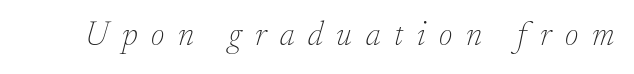
Q: Is the text bold? A: No.
Q: Is the text italic (slanted)? A: Yes, it leans right by about 17 degrees.
Q: Is the typeface a serif or a sans-serif typeface? A: Serif.
Q: Is the text underlined? A: No.
Q: Is the spacing between letters normal or unusually wide? A: Unusually wide.
Q: Width (condensed, normal, or wide)? A: Normal.
Q: Stroke contrast? A: Low.
Q: x-height? A: Small.
Q: Monospaced? A: No.
